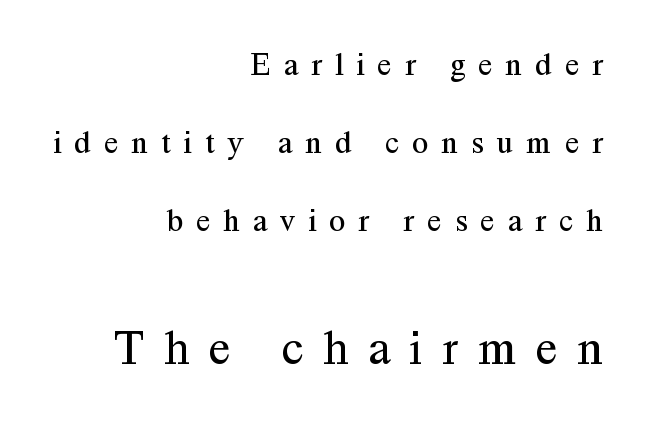
{"serif": "yes", "italic": "no", "bold": "no", "weight": "regular", "width": "normal", "stroke_contrast": "medium", "x_height": "medium", "monospaced": "no", "underline": "no", "align": "right", "line_spacing": "loose", "line_spacing_ratio": 2.37, "letter_spacing": "wide", "letter_spacing_em": 0.39, "larger_block": "second", "size_ratio": 1.52, "glyph_px": 50}
